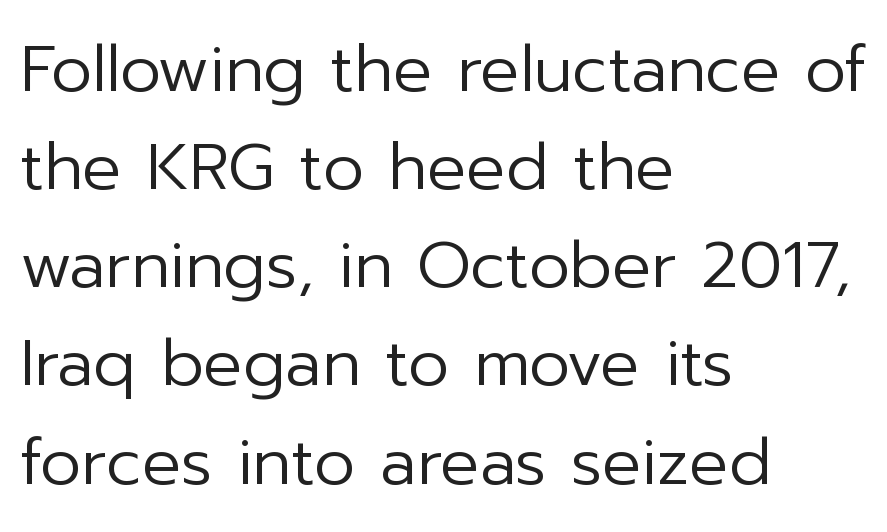
{"serif": "no", "italic": "no", "bold": "no", "weight": "regular", "width": "normal", "stroke_contrast": "low", "x_height": "medium", "monospaced": "no", "underline": "no", "align": "left", "line_spacing": "normal", "line_spacing_ratio": 1.51, "letter_spacing": "normal", "letter_spacing_em": 0.0, "glyph_px": 65}
